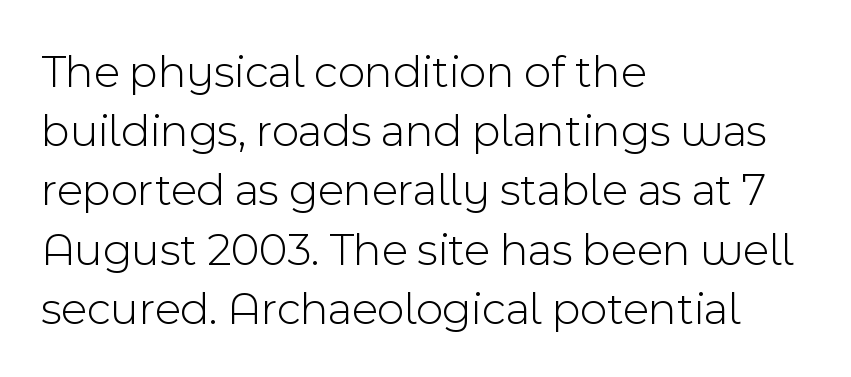
A student would call this left alignment; a typographer would say flush left, rag right. Is the stroke heavy? The answer is a plain regular-or-lighter. Font category for this specimen: sans-serif. The gaps between neighbouring characters are ordinary and unremarkable. Summary of vertical rhythm: regular, with standard interline spacing.
